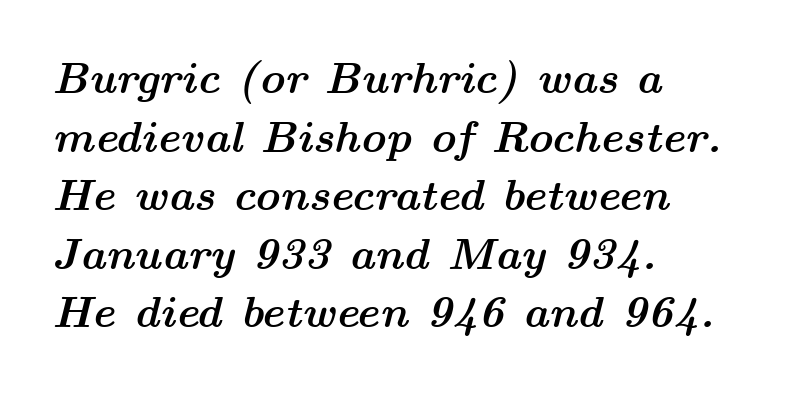
Note the varied advance widths — an 'i' is clearly narrower than an 'm'. Heavy-handed strokes throughout: this text is bold. Compared with typical body copy, the letter spacing here is the same. Each new line begins a customary step beneath the previous one. The text block is weighted toward the left margin, trailing off unevenly rightward.
